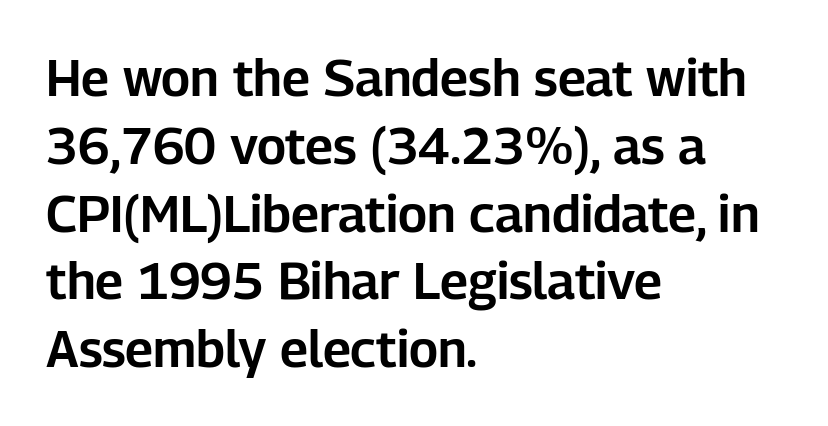
The image shows 51 px sans-serif type, upright; set left-aligned, normal line spacing (1.33x), normal letter spacing, not underlined; low stroke contrast and a medium x-height.
